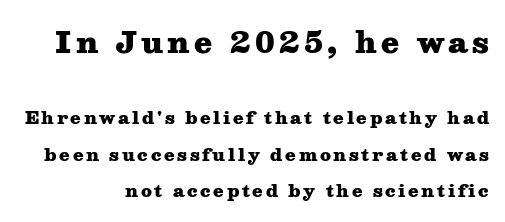
Q: Is the text bold? A: Yes.
Q: Is the text italic (slanted)? A: No, it is upright.
Q: Is the typeface a serif or a sans-serif typeface? A: Serif.
Q: Is the text underlined? A: No.
Q: Is the spacing between lines tight, normal or loose? A: Loose.
Q: Which block of text is set in a larger size, the first (top) or the second (bottom)? A: The first (top) one.
Q: Width (condensed, normal, or wide)? A: Wide.
Q: Stroke contrast? A: Medium.
Q: x-height? A: Medium.
Q: Monospaced? A: No.
